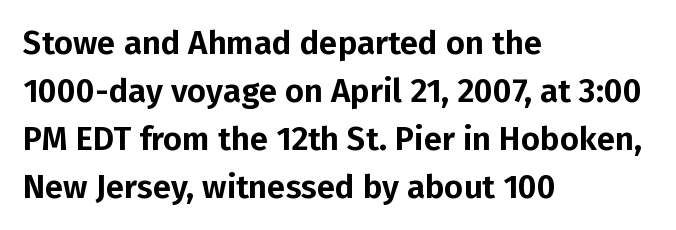
You could not count columns in this text — the font is proportionally spaced. The vertical gap from one line to the next is medium. Italic? Not at all — the glyphs are vertical. Serif or sans? Sans — the stroke terminals are bare. Underline: absent.
